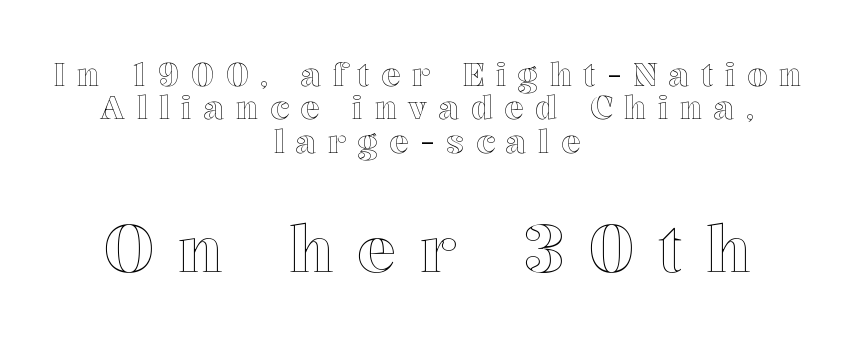
{"italic": "no", "width": "normal", "x_height": "medium", "monospaced": "no", "underline": "no", "align": "center", "line_spacing": "tight", "line_spacing_ratio": 1.04, "letter_spacing": "wide", "letter_spacing_em": 0.36, "larger_block": "second", "size_ratio": 2.03, "glyph_px": 65}
